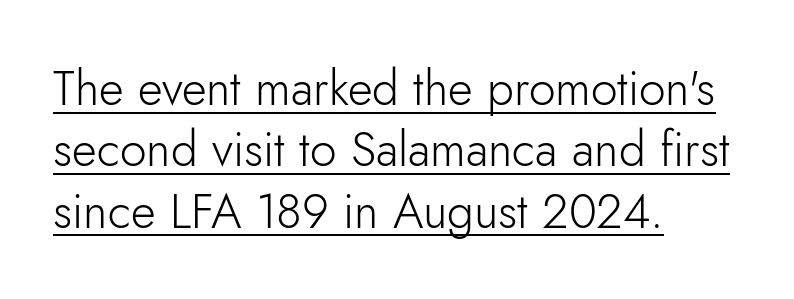
{"serif": "no", "italic": "no", "bold": "no", "weight": "light", "width": "normal", "stroke_contrast": "low", "x_height": "small", "monospaced": "no", "underline": "yes", "align": "left", "line_spacing": "normal", "line_spacing_ratio": 1.28, "letter_spacing": "normal", "letter_spacing_em": 0.0, "glyph_px": 48}
